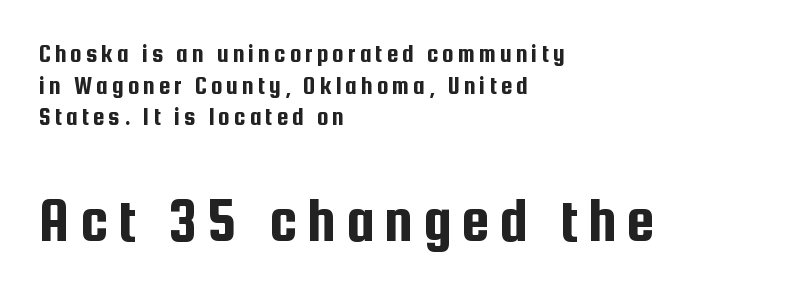
{"serif": "no", "italic": "no", "width": "condensed", "stroke_contrast": "low", "x_height": "medium", "monospaced": "no", "underline": "no", "align": "left", "line_spacing_ratio": 1.22, "larger_block": "second", "size_ratio": 2.46, "glyph_px": 64}
